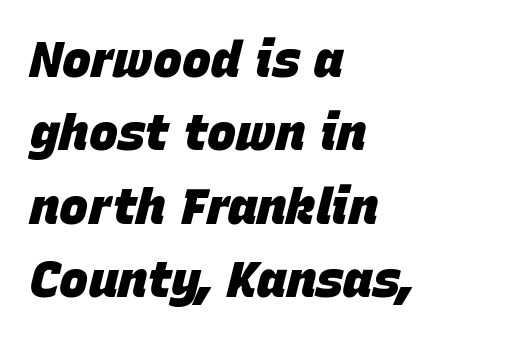
Bold? Absolutely — the strokes are thick and heavy. What's the leading like? Ordinary, nothing unusual. Letters rest on an invisible, unmarked baseline. The face used here is proportionally spaced, like ordinary book or web type. Does extra space separate the letters? No, they use regular spacing. These lines stack with their left ends in a neat column.
